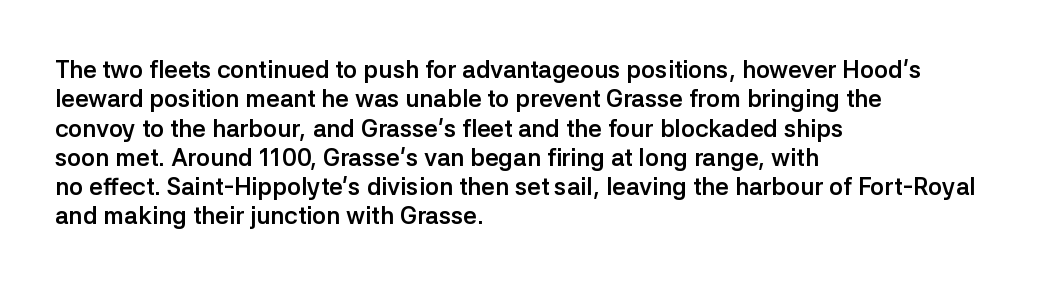
Q: Is the text bold? A: Yes.
Q: Is the text italic (slanted)? A: No, it is upright.
Q: Is the text underlined? A: No.
Q: How is the paragraph aligned? A: Left-aligned.
Q: Is the spacing between letters normal or unusually wide? A: Normal.
